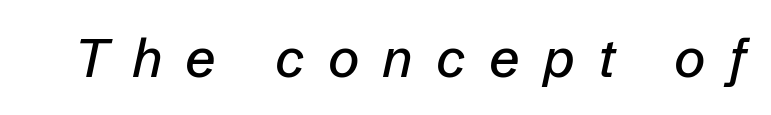
{"italic": "yes", "lean": "right", "slant_degrees": 12, "width": "normal", "stroke_contrast": "low", "x_height": "medium", "monospaced": "no", "underline": "no", "letter_spacing": "wide", "letter_spacing_em": 0.43, "glyph_px": 54}
